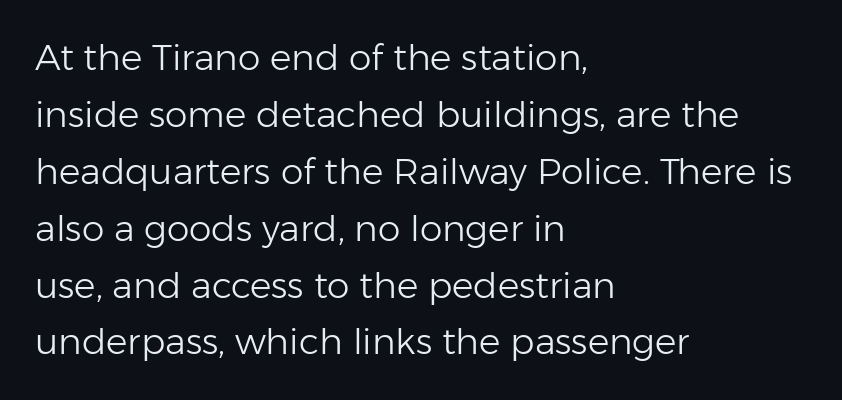
Q: Is the text bold? A: No.
Q: Is the text italic (slanted)? A: No, it is upright.
Q: Is the typeface a serif or a sans-serif typeface? A: Sans-serif.
Q: Is the text underlined? A: No.
Q: How is the paragraph aligned? A: Left-aligned.
Q: Is the spacing between letters normal or unusually wide? A: Normal.
Q: Is the spacing between lines tight, normal or loose? A: Normal.
Q: Width (condensed, normal, or wide)? A: Normal.
Q: Stroke contrast? A: Low.
Q: x-height? A: Medium.
Q: Monospaced? A: No.
